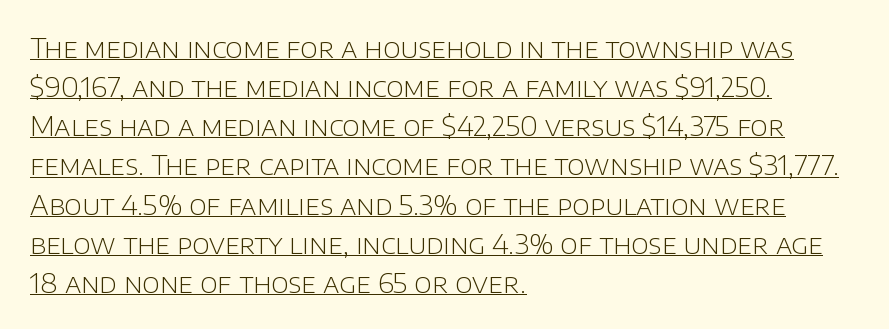
{"italic": "no", "bold": "no", "underline": "yes", "align": "left", "line_spacing": "normal", "line_spacing_ratio": 1.45, "letter_spacing": "normal", "letter_spacing_em": 0.0, "glyph_px": 27}
